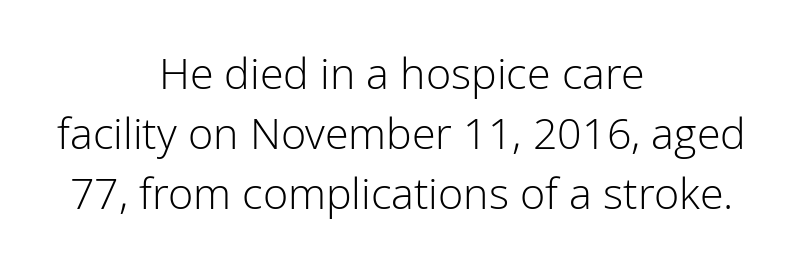
Q: Is the text bold? A: No.
Q: Is the text italic (slanted)? A: No, it is upright.
Q: Is the typeface a serif or a sans-serif typeface? A: Sans-serif.
Q: Is the text underlined? A: No.
Q: How is the paragraph aligned? A: Centered.
Q: Is the spacing between letters normal or unusually wide? A: Normal.
Q: Is the spacing between lines tight, normal or loose? A: Normal.
Q: Width (condensed, normal, or wide)? A: Normal.
Q: Stroke contrast? A: Low.
Q: x-height? A: Medium.
Q: Monospaced? A: No.
